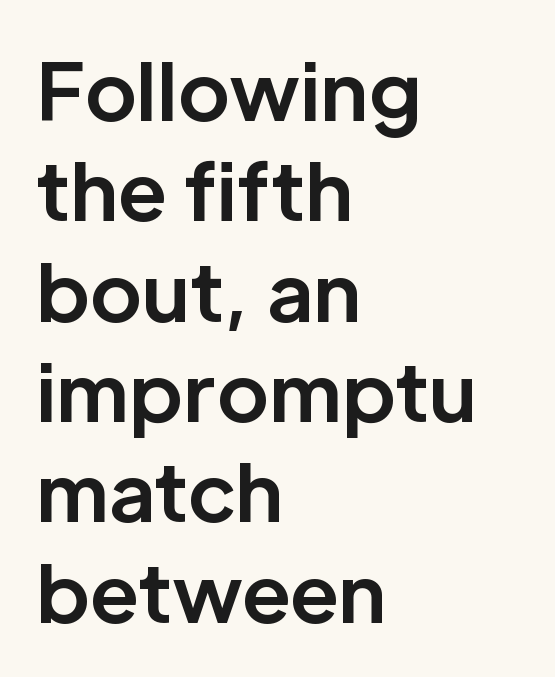
The image shows 79 px bold sans-serif type, upright; set left-aligned, normal line spacing (1.27x), normal letter spacing, not underlined; low stroke contrast and a medium x-height.
